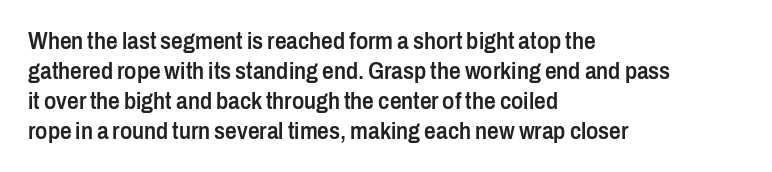
The image shows 23 px text type, upright; set left-aligned, normal line spacing (1.3x), normal letter spacing, not underlined.
